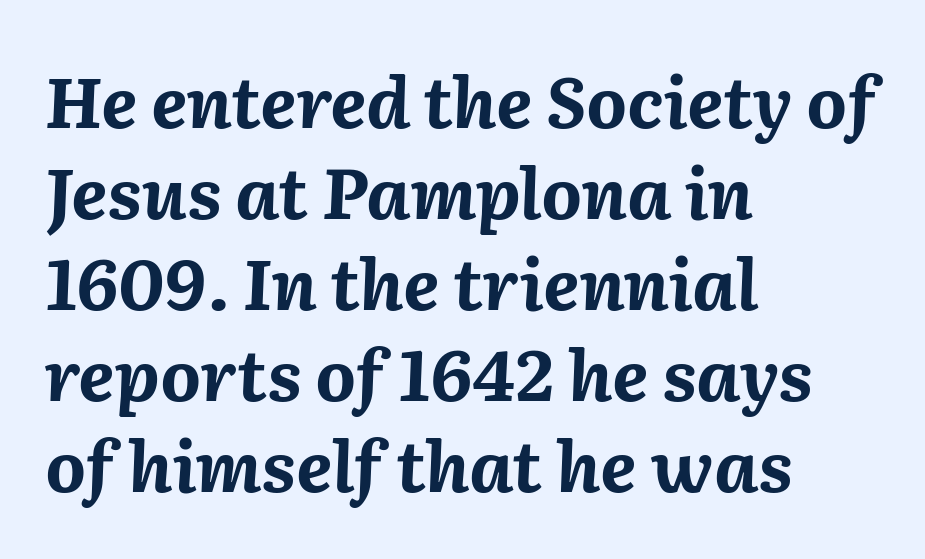
The image shows 70 px bold type, italic (leaning right); set left-aligned, normal line spacing (1.3x), normal letter spacing, not underlined; medium stroke contrast and a medium x-height.
